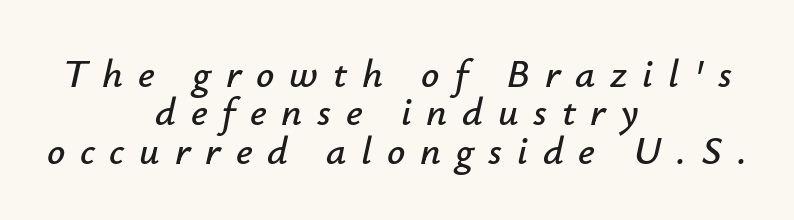
The image shows 40 px text type, italic (leaning right); set centered, tight line spacing (0.96x), unusually wide letter spacing (+0.37 em), not underlined; low stroke contrast and a small x-height.
